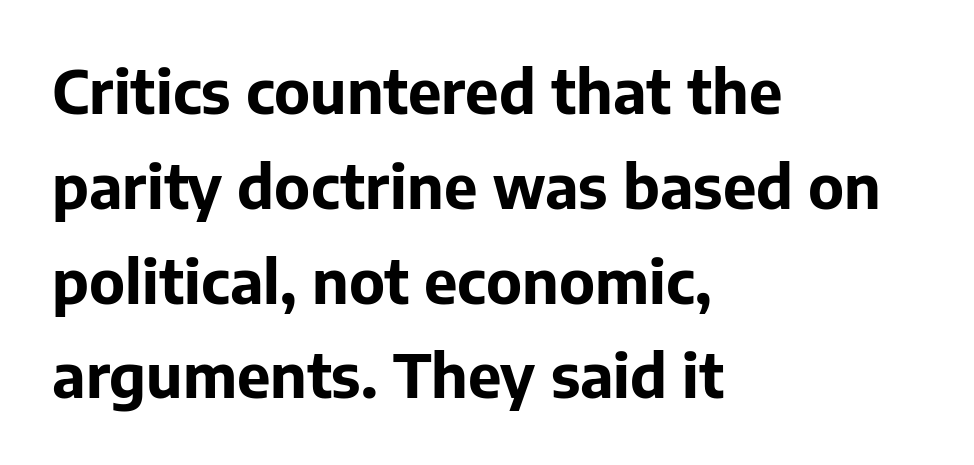
The image shows 60 px bold sans-serif type, upright; set left-aligned, normal line spacing (1.58x), normal letter spacing, not underlined; low stroke contrast and a medium x-height.
